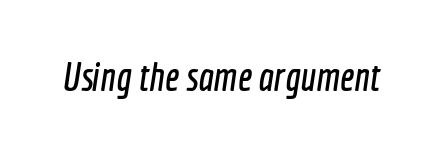
{"serif": "no", "width": "condensed", "x_height": "medium", "monospaced": "no", "underline": "no", "letter_spacing": "normal", "letter_spacing_em": 0.0, "glyph_px": 40}
